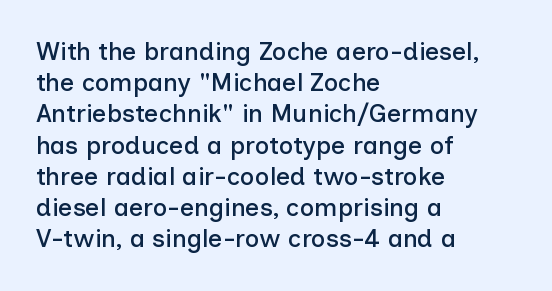
Q: Is the text italic (slanted)? A: No, it is upright.
Q: Is the text underlined? A: No.
Q: How is the paragraph aligned? A: Left-aligned.
Q: Is the spacing between letters normal or unusually wide? A: Normal.
Q: Is the spacing between lines tight, normal or loose? A: Normal.
